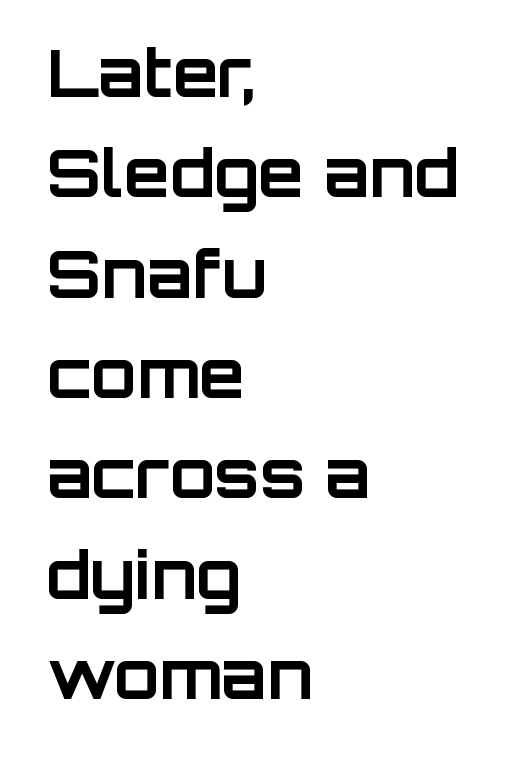
Q: Is the text bold? A: Yes.
Q: Is the text italic (slanted)? A: No, it is upright.
Q: Is the typeface a serif or a sans-serif typeface? A: Sans-serif.
Q: Is the text underlined? A: No.
Q: How is the paragraph aligned? A: Left-aligned.
Q: Is the spacing between letters normal or unusually wide? A: Normal.
Q: Is the spacing between lines tight, normal or loose? A: Normal.
Q: Width (condensed, normal, or wide)? A: Normal.
Q: Stroke contrast? A: Low.
Q: x-height? A: Large.
Q: Monospaced? A: No.
